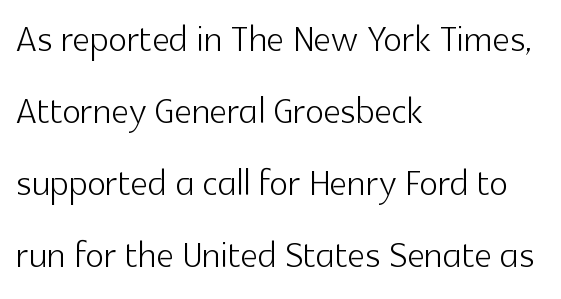
{"serif": "no", "italic": "no", "bold": "no", "weight": "light", "width": "normal", "x_height": "medium", "monospaced": "no", "underline": "no", "align": "left", "line_spacing": "normal", "line_spacing_ratio": 1.47, "letter_spacing": "normal", "letter_spacing_em": 0.0, "glyph_px": 49}
